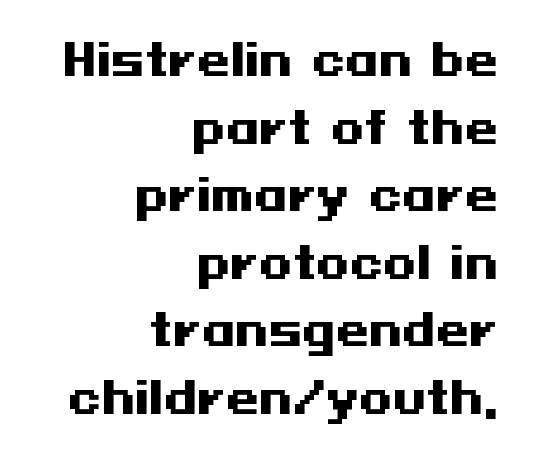
Any mark beneath the type? The region is blank. As a designer I'd log this as weight 700, bold. The rendering anchors every line to the right-hand side. Regarding leading, the lines here are spaced in the standard way. This sample uses a sans-serif face.
